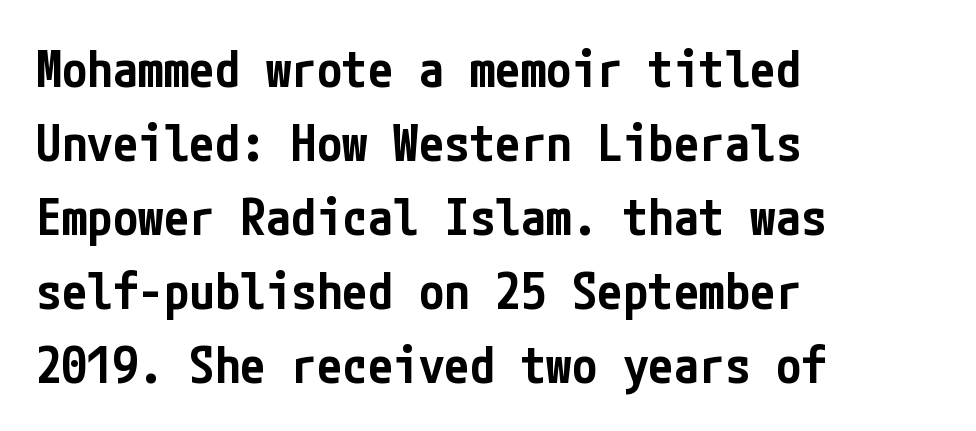
The image shows 51 px semibold, condensed sans-serif type, upright; set left-aligned, normal line spacing (1.45x), normal letter spacing, not underlined; low stroke contrast and a medium x-height.
